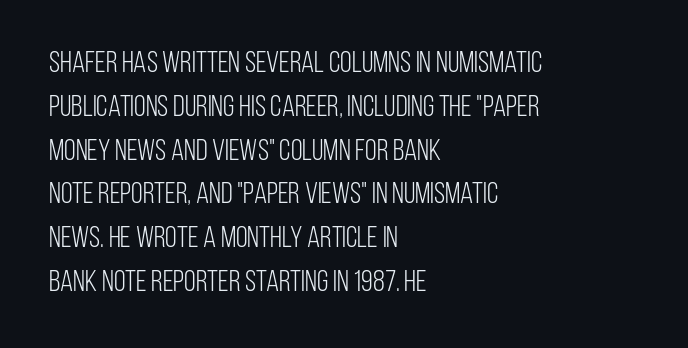
The image shows 30 px light, condensed sans-serif type, upright; set left-aligned, normal line spacing (1.46x), normal letter spacing, not underlined; low stroke contrast and a large x-height.
